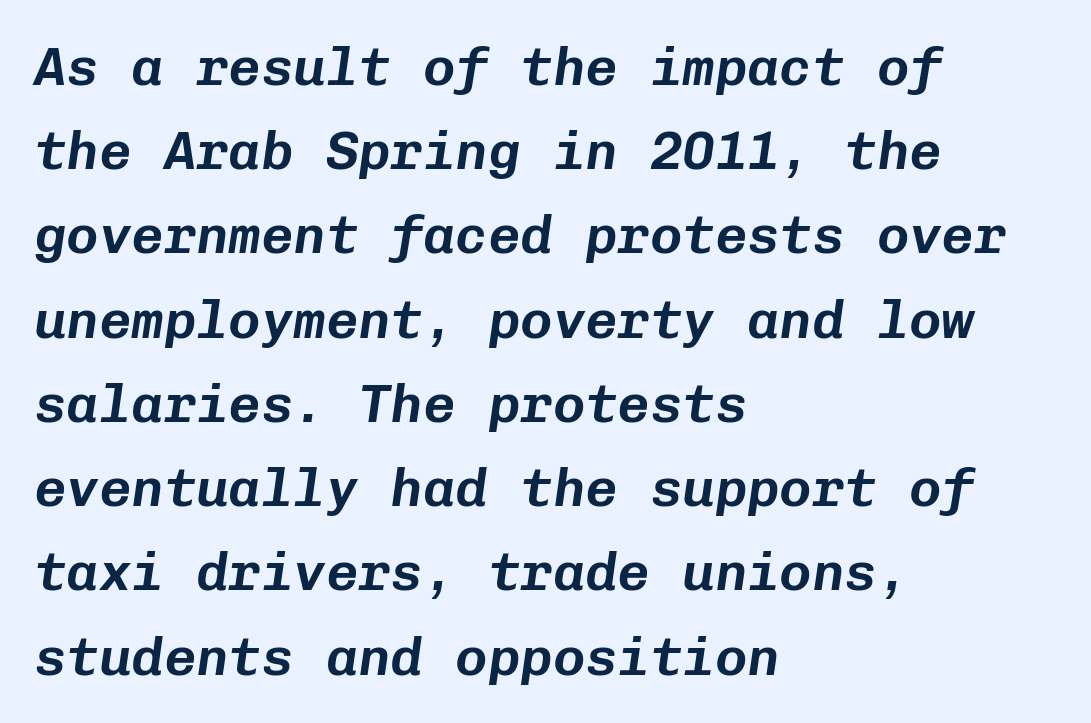
Q: Is the text italic (slanted)? A: Yes, it leans right by about 8 degrees.
Q: Is the text underlined? A: No.
Q: How is the paragraph aligned? A: Left-aligned.
Q: Is the spacing between letters normal or unusually wide? A: Normal.
Q: Is the spacing between lines tight, normal or loose? A: Normal.
Q: Width (condensed, normal, or wide)? A: Normal.
Q: Stroke contrast? A: Low.
Q: x-height? A: Medium.
Q: Monospaced? A: Yes.
